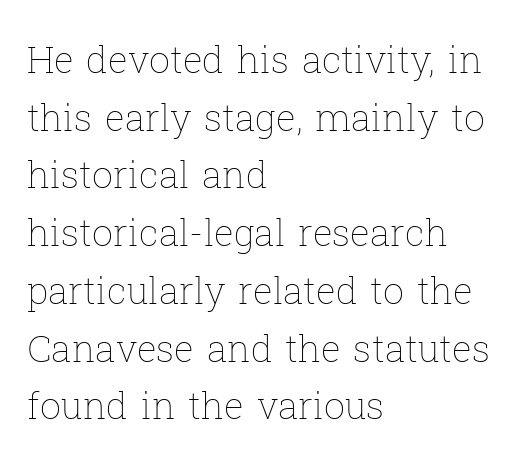
The image shows 37 px thin type, upright; set left-aligned, normal line spacing (1.56x), normal letter spacing, not underlined; low stroke contrast and a medium x-height.
